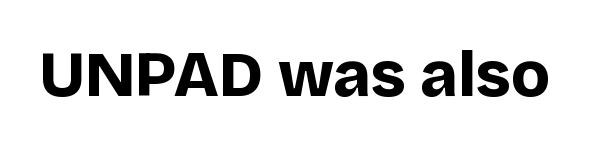
{"serif": "no", "italic": "no", "bold": "yes", "weight": "bold", "width": "normal", "stroke_contrast": "low", "x_height": "large", "monospaced": "no", "underline": "no", "letter_spacing": "normal", "letter_spacing_em": 0.0, "glyph_px": 64}
